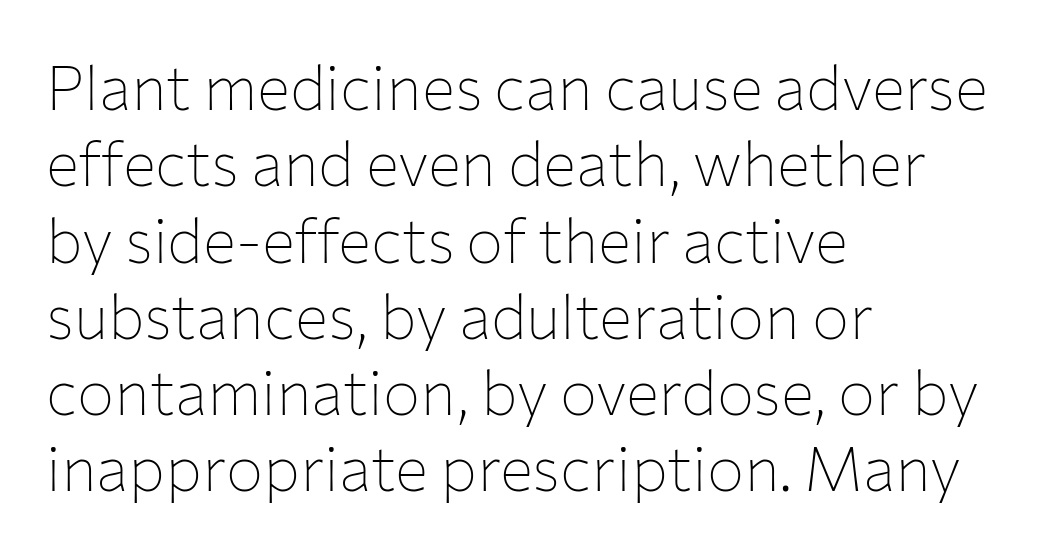
The type is set solid horizontally, with unmodified tracking. Each line starts at the same left margin while the right side varies. Nope, not italic — everything's standing straight. The characters are drawn with everyday or finer stroke widths. The letters carry no serifs — their stems end cleanly without finishing strokes. Here the designer chose a conventional face with non-uniform glyph widths.
